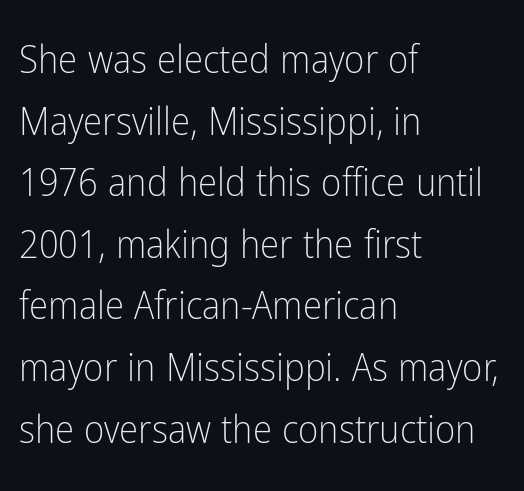
The image shows 39 px light, condensed sans-serif type, upright; set left-aligned, normal line spacing (1.58x), normal letter spacing, not underlined; low stroke contrast and a medium x-height.
